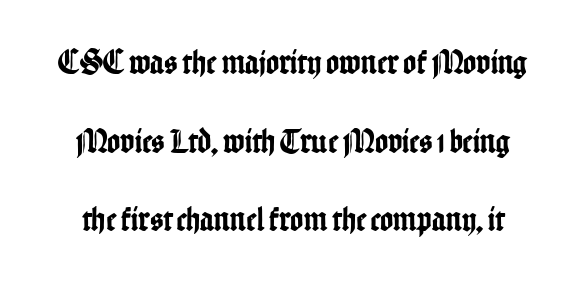
The image shows 35 px condensed sans-serif type, upright; set loose line spacing (2.25x), normal letter spacing, not underlined; low stroke contrast and a medium x-height.
